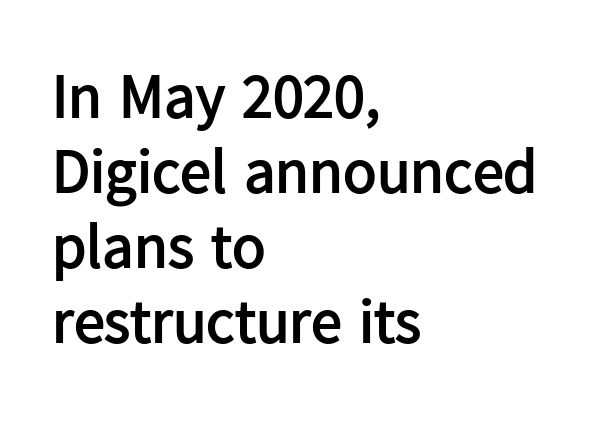
The image shows 62 px semibold sans-serif type, upright; set left-aligned, line spacing 1.21x, normal letter spacing, not underlined; low stroke contrast and a medium x-height.
